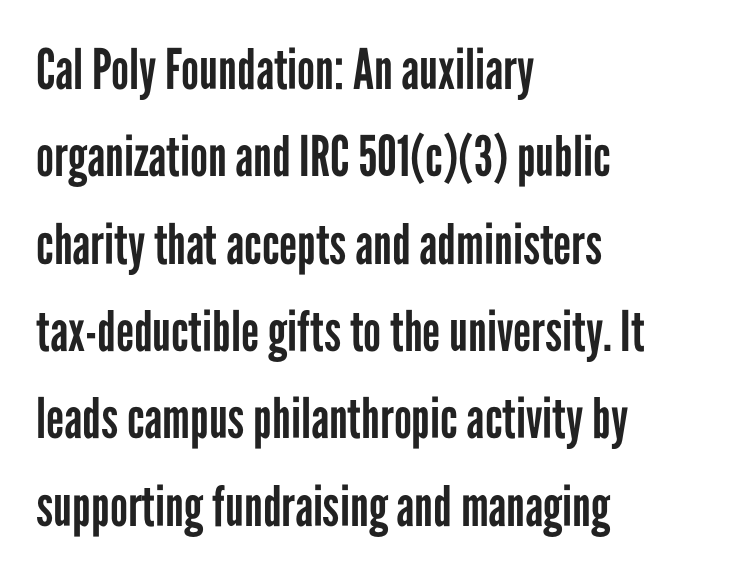
The image shows 56 px regular-weight, condensed sans-serif type, upright; set left-aligned, normal line spacing (1.56x), normal letter spacing, not underlined; low stroke contrast and a medium x-height.
